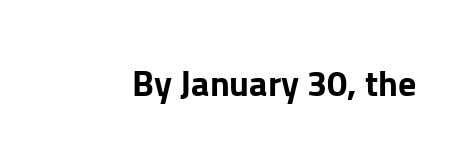
The image shows 36 px bold sans-serif type, upright; set normal letter spacing, not underlined; low stroke contrast and a medium x-height.
